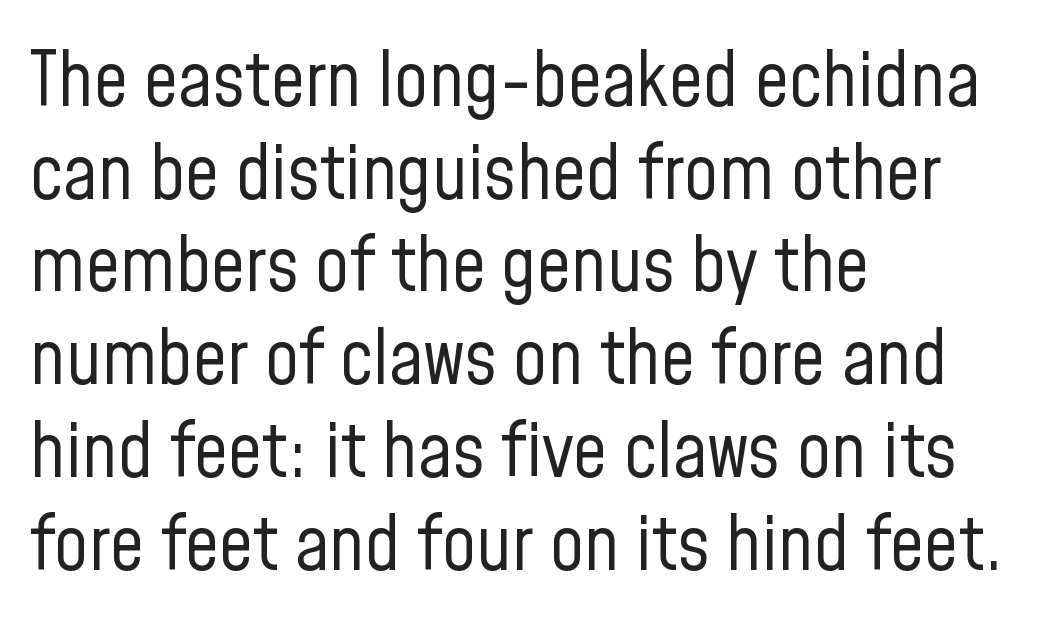
Q: Is the text bold? A: No.
Q: Is the text italic (slanted)? A: No, it is upright.
Q: Is the typeface a serif or a sans-serif typeface? A: Sans-serif.
Q: Is the text underlined? A: No.
Q: How is the paragraph aligned? A: Left-aligned.
Q: Is the spacing between letters normal or unusually wide? A: Normal.
Q: Width (condensed, normal, or wide)? A: Condensed.
Q: Stroke contrast? A: Low.
Q: x-height? A: Medium.
Q: Monospaced? A: No.
